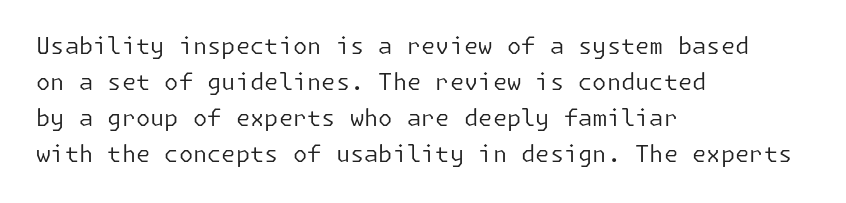
The image shows 23 px text type, upright; set left-aligned, normal line spacing (1.56x), normal letter spacing, not underlined.
